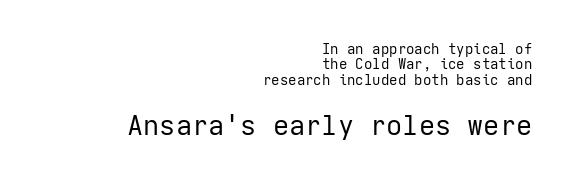
Size hierarchy here favors the trailing block over the leading one. The space beneath each line is pristine and unruled. Line endings align vertically; line beginnings do not. The letters stand straight up with perfectly vertical stems. Is the letter spacing exaggerated? No — it looks like the ordinary default. Stems here are at most as thick as an everyday book face.
